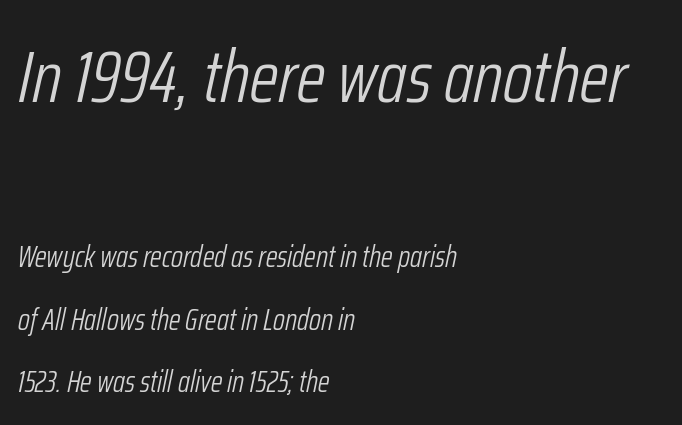
The setting favours the left margin, as ordinary paragraphs usually do. The passage shown leans; its letterforms are oblique. The rendering uses natural spacing where letterforms have individual widths. Anything drawn beneath the words? Only blank space.
